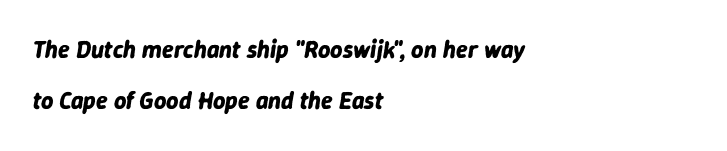
Q: Is the text bold? A: Yes.
Q: Is the text italic (slanted)? A: Yes, it leans right by about 9 degrees.
Q: Is the text underlined? A: No.
Q: How is the paragraph aligned? A: Left-aligned.
Q: Is the spacing between letters normal or unusually wide? A: Normal.
Q: Is the spacing between lines tight, normal or loose? A: Loose.
